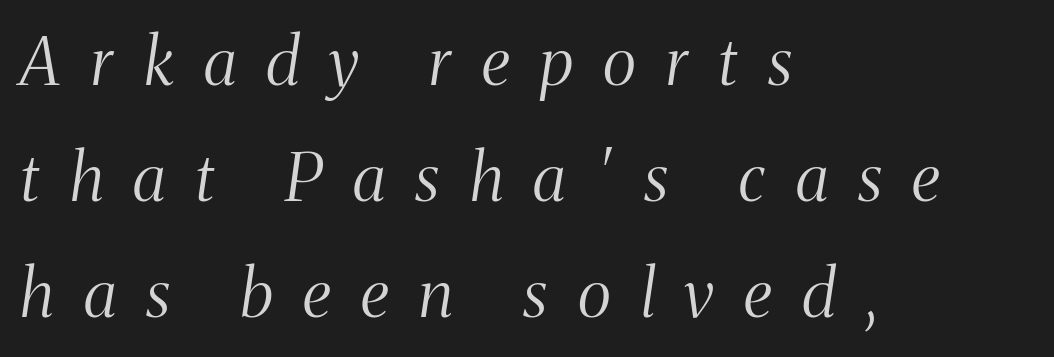
{"serif": "yes", "italic": "yes", "lean": "right", "slant_degrees": 8, "bold": "no", "weight": "light", "width": "condensed", "stroke_contrast": "medium", "x_height": "medium", "monospaced": "no", "underline": "no", "align": "left", "line_spacing_ratio": 1.76, "letter_spacing": "wide", "letter_spacing_em": 0.46, "glyph_px": 66}
